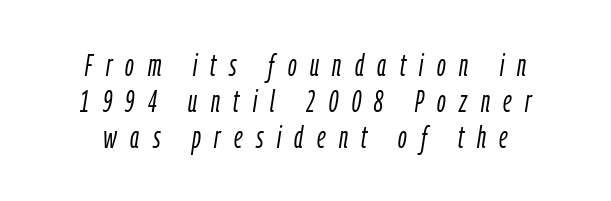
{"italic": "yes", "lean": "right", "slant_degrees": 9, "bold": "no", "weight": "light", "width": "condensed", "stroke_contrast": "low", "x_height": "medium", "monospaced": "no", "underline": "no", "line_spacing_ratio": 1.2, "letter_spacing": "wide", "letter_spacing_em": 0.45, "glyph_px": 30}
